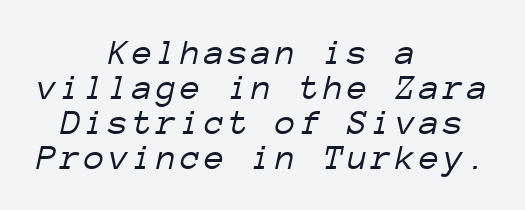
Q: Is the text bold? A: No.
Q: Is the text italic (slanted)? A: Yes, it leans right by about 12 degrees.
Q: Is the text underlined? A: No.
Q: How is the paragraph aligned? A: Centered.
Q: Is the spacing between lines tight, normal or loose? A: Tight.
Q: Width (condensed, normal, or wide)? A: Normal.
Q: Stroke contrast? A: Low.
Q: x-height? A: Medium.
Q: Monospaced? A: Yes.
